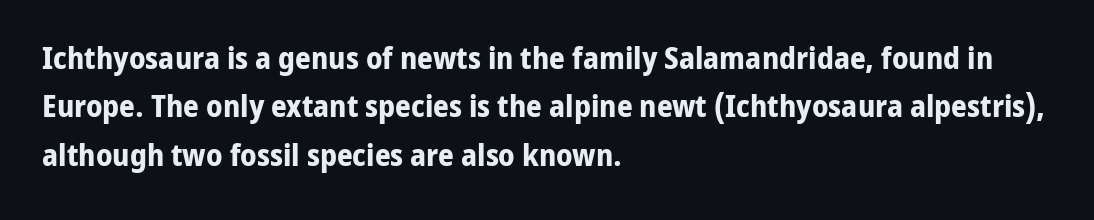
Is this a sans? Yes — the strokes have no serifs. Which margin do the lines hug? The left one — the right edge is uneven. Look at the tracking — it's just the regular setting, nothing added. Has an underline been added? It has not. Each glyph is drawn with heavy, bold strokes. Tall strokes in this sample are plumb rather than angled.
